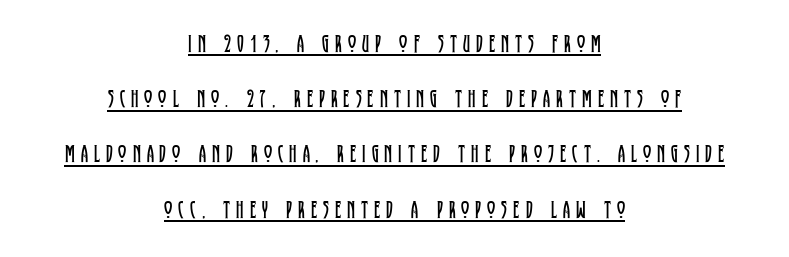
{"italic": "no", "bold": "no", "underline": "yes", "align": "center", "line_spacing": "loose", "line_spacing_ratio": 2.21, "letter_spacing": "wide", "letter_spacing_em": 0.24, "glyph_px": 25}
